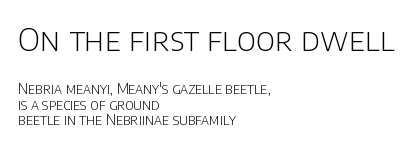
The image shows 32 px light sans-serif type, upright; set left-aligned, tight line spacing (1.11x), normal letter spacing, not underlined; the first (top) block is 2.29x larger; low stroke contrast and a large x-height.
